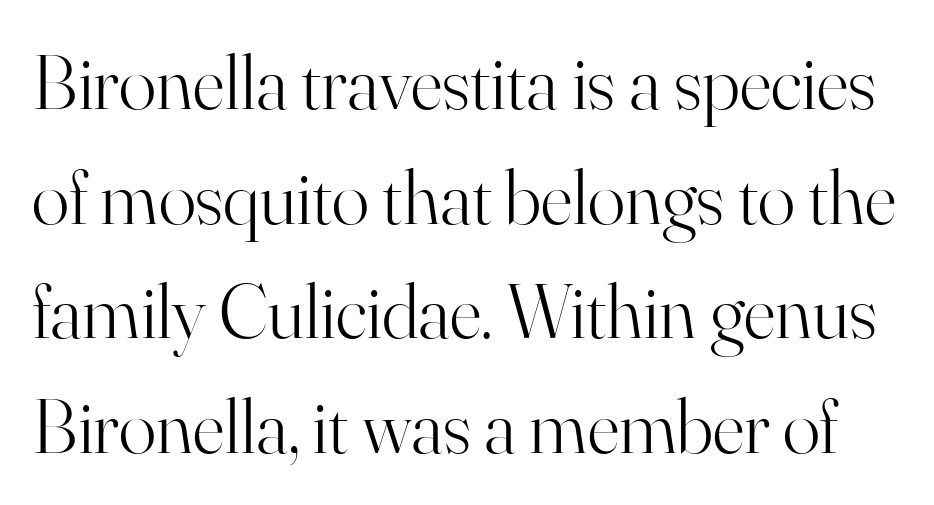
Q: Is the text bold? A: No.
Q: Is the text italic (slanted)? A: No, it is upright.
Q: Is the typeface a serif or a sans-serif typeface? A: Serif.
Q: Is the text underlined? A: No.
Q: Is the spacing between letters normal or unusually wide? A: Normal.
Q: Is the spacing between lines tight, normal or loose? A: Normal.
Q: Width (condensed, normal, or wide)? A: Normal.
Q: Stroke contrast? A: High.
Q: x-height? A: Small.
Q: Monospaced? A: No.
